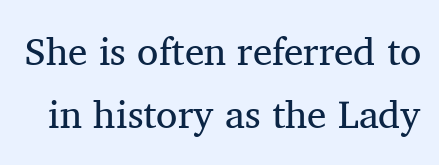
{"serif": "yes", "italic": "no", "bold": "no", "weight": "regular", "width": "normal", "stroke_contrast": "medium", "x_height": "medium", "monospaced": "no", "underline": "no", "line_spacing": "normal", "line_spacing_ratio": 1.62, "letter_spacing": "normal", "letter_spacing_em": 0.0, "glyph_px": 39}
